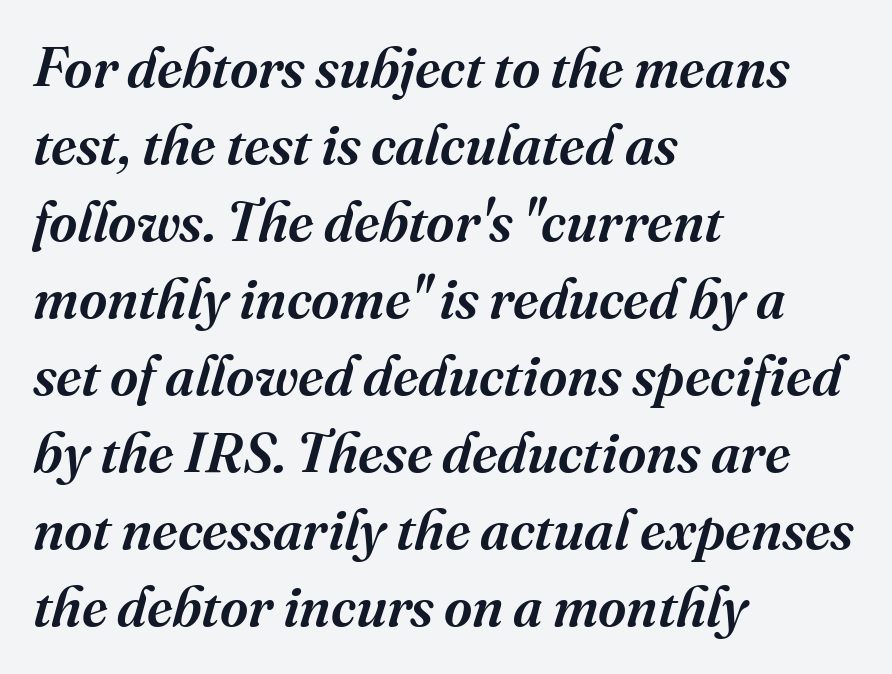
{"serif": "yes", "italic": "yes", "lean": "right", "slant_degrees": 16, "width": "normal", "stroke_contrast": "medium", "x_height": "medium", "monospaced": "no", "underline": "no", "align": "left", "line_spacing": "normal", "line_spacing_ratio": 1.4, "letter_spacing": "normal", "letter_spacing_em": 0.0, "glyph_px": 55}
